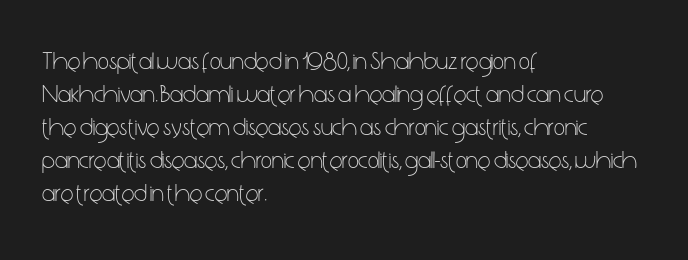
Q: Is the text bold? A: No.
Q: Is the text italic (slanted)? A: No, it is upright.
Q: Is the text underlined? A: No.
Q: How is the paragraph aligned? A: Left-aligned.
Q: Is the spacing between letters normal or unusually wide? A: Normal.
Q: Is the spacing between lines tight, normal or loose? A: Normal.
